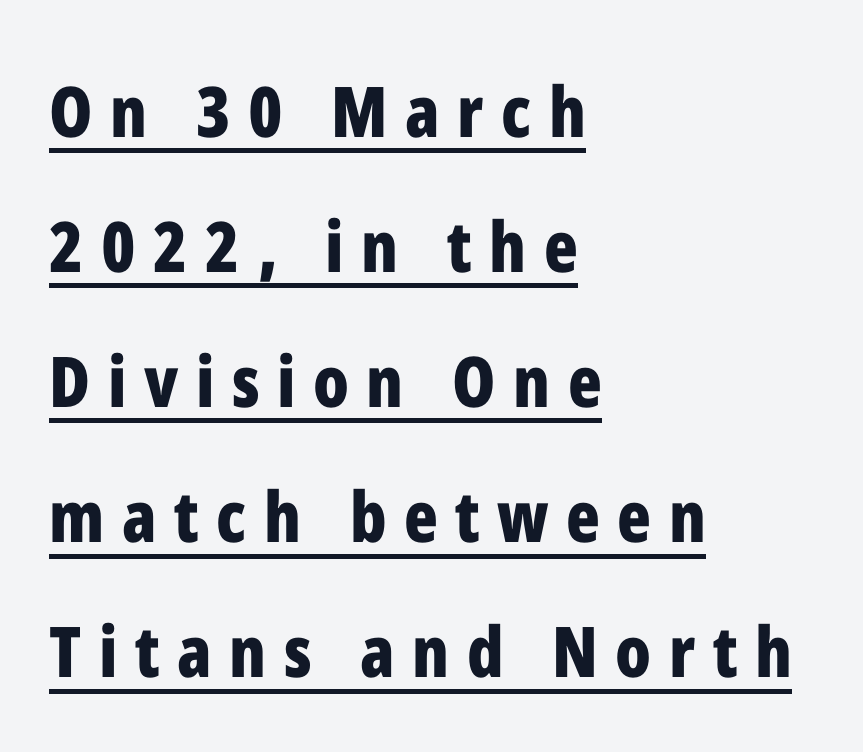
{"serif": "no", "italic": "no", "bold": "yes", "weight": "bold", "width": "condensed", "stroke_contrast": "low", "x_height": "medium", "monospaced": "no", "underline": "yes", "align": "left", "line_spacing": "loose", "line_spacing_ratio": 1.93, "letter_spacing": "wide", "letter_spacing_em": 0.25, "glyph_px": 70}
